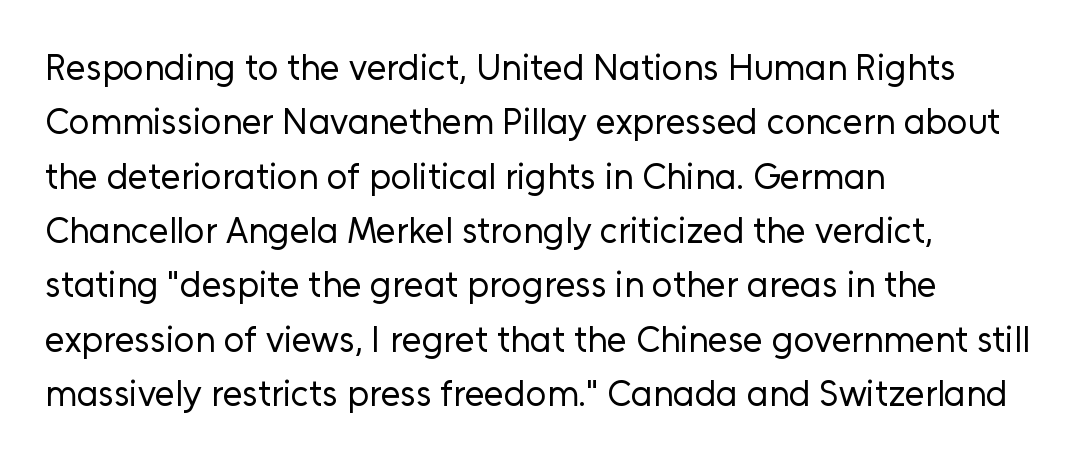
The image shows 36 px regular-weight sans-serif type, upright; set left-aligned, normal line spacing (1.51x), normal letter spacing, not underlined; low stroke contrast and a medium x-height.
